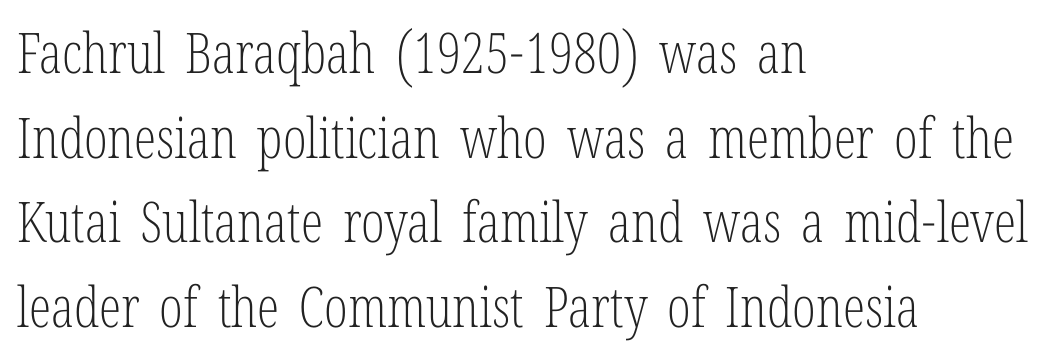
Q: Is the text bold? A: No.
Q: Is the text italic (slanted)? A: No, it is upright.
Q: Is the typeface a serif or a sans-serif typeface? A: Serif.
Q: Is the text underlined? A: No.
Q: How is the paragraph aligned? A: Left-aligned.
Q: Is the spacing between letters normal or unusually wide? A: Normal.
Q: Is the spacing between lines tight, normal or loose? A: Normal.
Q: Width (condensed, normal, or wide)? A: Condensed.
Q: Stroke contrast? A: Low.
Q: x-height? A: Medium.
Q: Monospaced? A: No.
